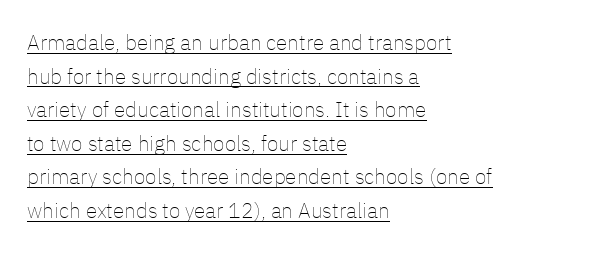
{"italic": "no", "bold": "no", "underline": "yes", "align": "left", "line_spacing": "normal", "line_spacing_ratio": 1.6, "letter_spacing": "normal", "letter_spacing_em": 0.0, "glyph_px": 21}
